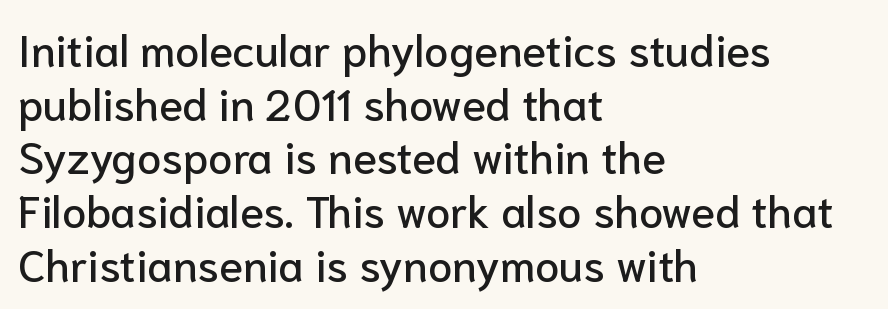
The image shows 44 px sans-serif type, upright; set left-aligned, line spacing 1.22x, normal letter spacing, not underlined; low stroke contrast and a medium x-height.
